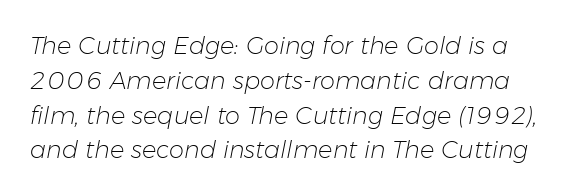
Regarding leading, the lines here are spaced in the standard way. Counters stay open thanks to moderate or lighter strokes. Designer's note — italics engaged. Plain, unruled lines of type. Standard letterfit; no display-style spreading of the glyphs.
